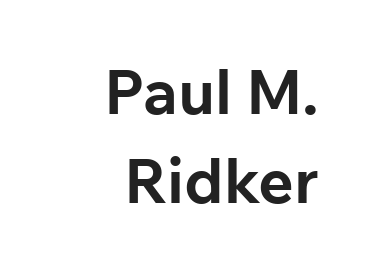
The image shows 62 px bold sans-serif type, upright; set right-aligned, normal line spacing (1.43x), normal letter spacing, not underlined; low stroke contrast and a medium x-height.
